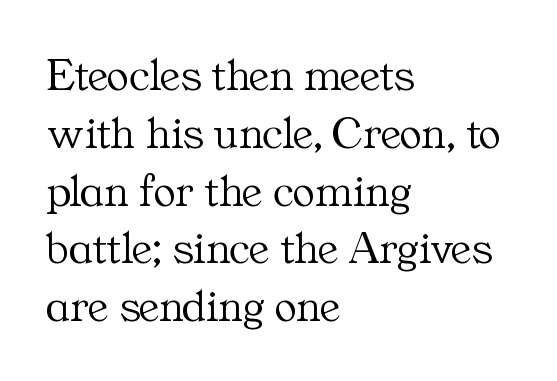
{"serif": "yes", "italic": "no", "bold": "no", "weight": "light", "width": "normal", "stroke_contrast": "medium", "x_height": "medium", "monospaced": "no", "underline": "no", "align": "left", "line_spacing_ratio": 1.23, "letter_spacing": "normal", "letter_spacing_em": 0.0, "glyph_px": 47}
